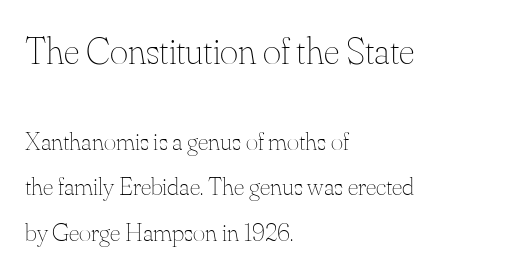
Q: Is the text bold? A: No.
Q: Is the text italic (slanted)? A: No, it is upright.
Q: Is the text underlined? A: No.
Q: How is the paragraph aligned? A: Left-aligned.
Q: Is the spacing between letters normal or unusually wide? A: Normal.
Q: Which block of text is set in a larger size, the first (top) or the second (bottom)? A: The first (top) one.
Q: Width (condensed, normal, or wide)? A: Normal.
Q: Stroke contrast? A: Medium.
Q: x-height? A: Small.
Q: Monospaced? A: No.
